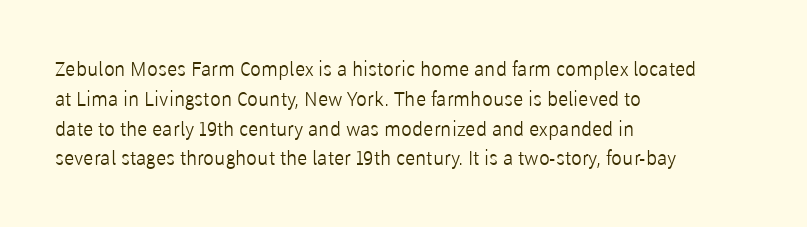
Rule under the text: the space is simply empty. Upright lettering throughout. This rendering leaves character spacing at its baseline value. If you drew a ruler down the left edge, every line would touch it. Is there much room between lines? A standard amount, neither cramped nor airy. This reads as an unemphasized weight, regular at the heaviest.
